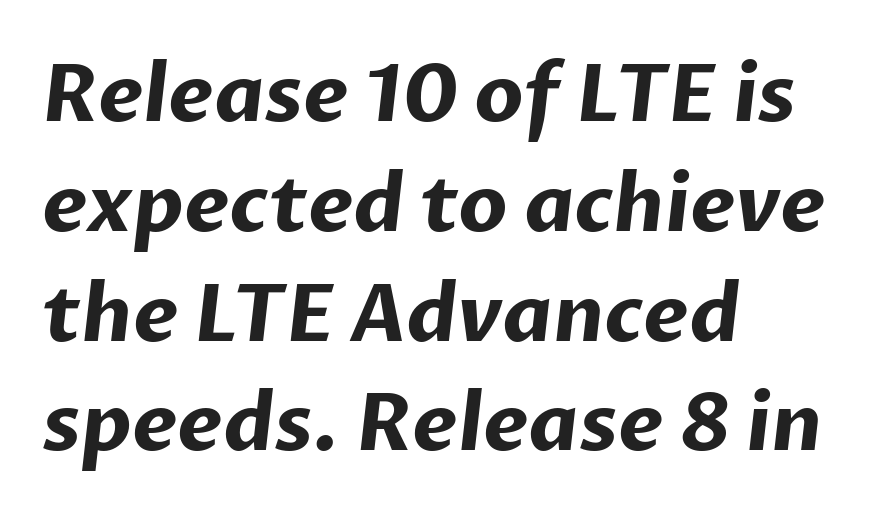
{"serif": "no", "bold": "yes", "weight": "bold", "width": "normal", "stroke_contrast": "low", "x_height": "medium", "monospaced": "no", "underline": "no", "align": "left", "line_spacing": "normal", "line_spacing_ratio": 1.39, "letter_spacing": "normal", "letter_spacing_em": 0.0, "glyph_px": 79}
